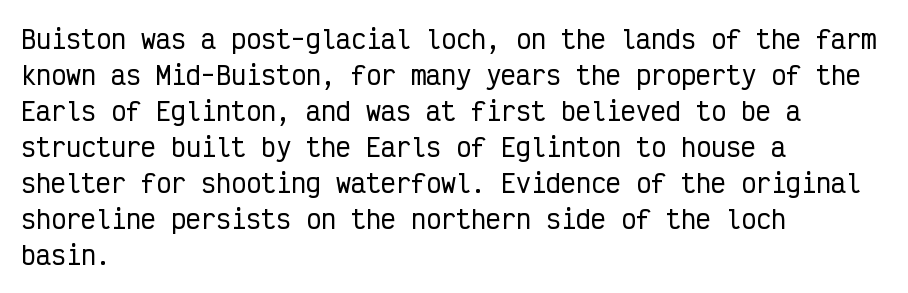
Vertically, the passage feels balanced, rows spaced as you'd expect. Every character sits straight up, as roman type does. A typesetter would call this zero additional tracking. Each line starts at the same left margin while the right side varies. Descenders are the only things crossing below the line.
